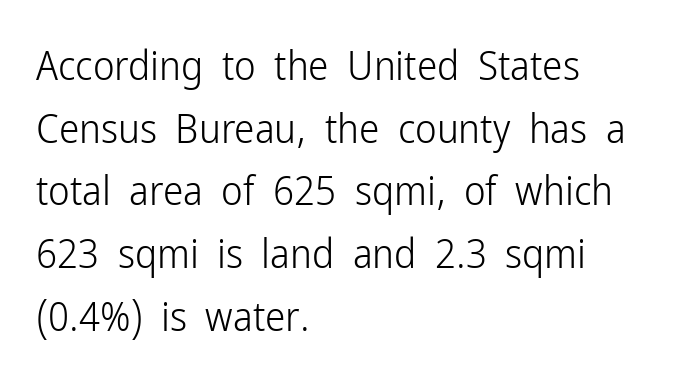
The image shows 41 px light, condensed sans-serif type, upright; set left-aligned, normal line spacing (1.53x), normal letter spacing, not underlined; low stroke contrast and a medium x-height.
